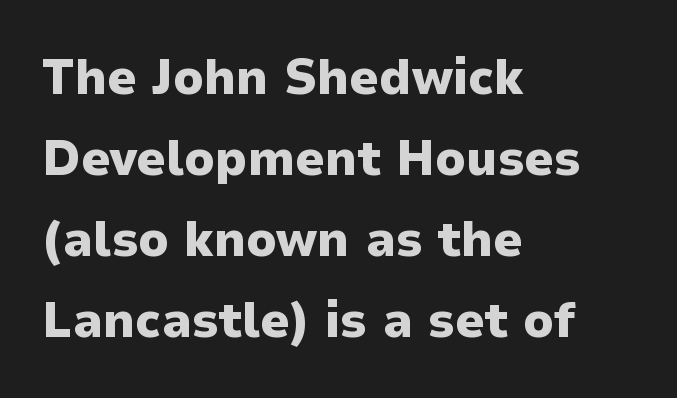
Q: Is the text bold? A: Yes.
Q: Is the text italic (slanted)? A: No, it is upright.
Q: Is the typeface a serif or a sans-serif typeface? A: Sans-serif.
Q: Is the text underlined? A: No.
Q: How is the paragraph aligned? A: Left-aligned.
Q: Is the spacing between letters normal or unusually wide? A: Normal.
Q: Is the spacing between lines tight, normal or loose? A: Normal.
Q: Width (condensed, normal, or wide)? A: Normal.
Q: Stroke contrast? A: Low.
Q: x-height? A: Medium.
Q: Monospaced? A: No.
